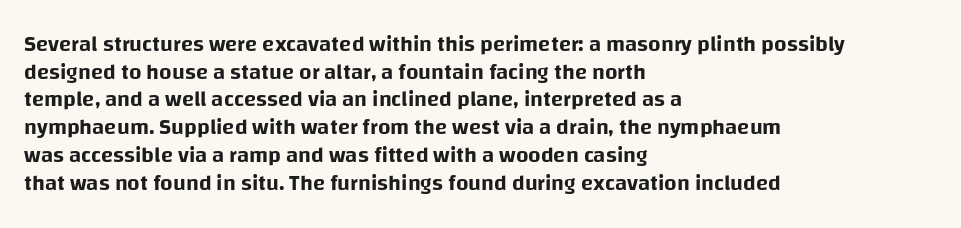
{"italic": "no", "underline": "no", "align": "left", "line_spacing": "normal", "line_spacing_ratio": 1.26, "letter_spacing": "normal", "letter_spacing_em": 0.0, "glyph_px": 22}
